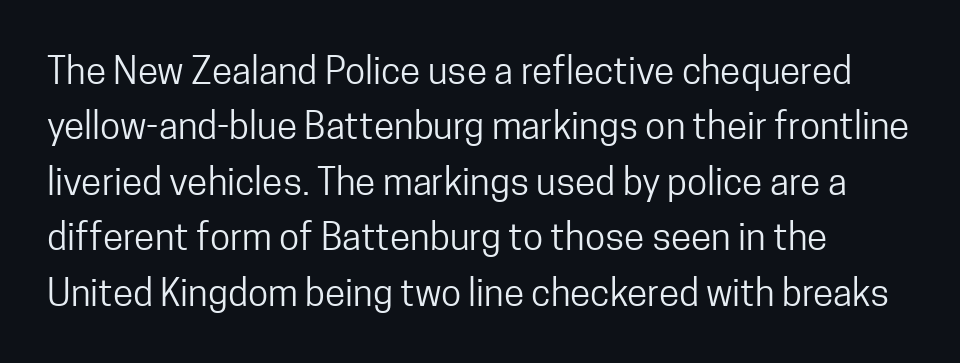
The image shows 37 px regular-weight, condensed sans-serif type, upright; set normal line spacing (1.5x), normal letter spacing, not underlined; low stroke contrast and a medium x-height.
